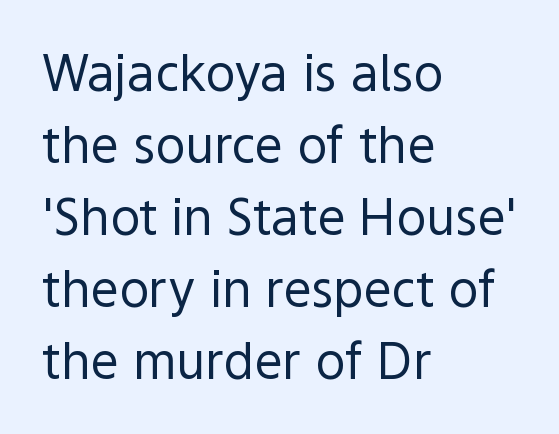
The image shows 50 px regular-weight sans-serif type, upright; set left-aligned, normal line spacing (1.44x), normal letter spacing, not underlined; a medium x-height.
